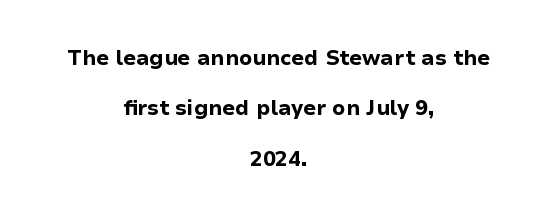
{"italic": "no", "bold": "yes", "underline": "no", "align": "center", "line_spacing": "loose", "line_spacing_ratio": 2.4, "letter_spacing": "normal", "letter_spacing_em": 0.0, "glyph_px": 21}
